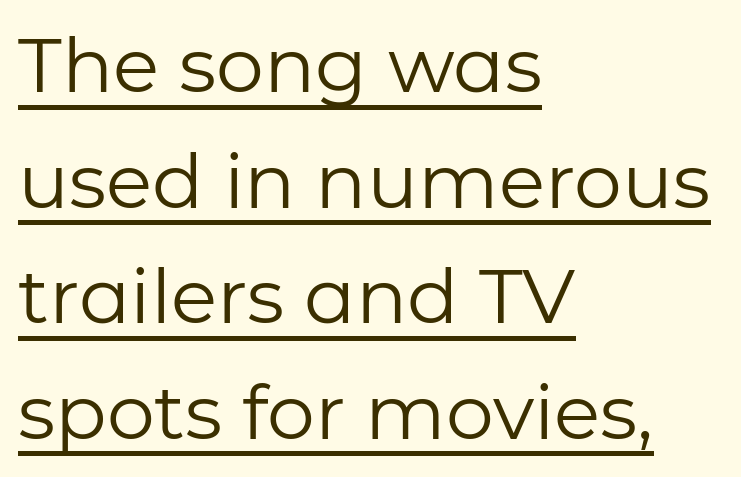
Q: Is the text bold? A: No.
Q: Is the text italic (slanted)? A: No, it is upright.
Q: Is the typeface a serif or a sans-serif typeface? A: Sans-serif.
Q: Is the text underlined? A: Yes.
Q: How is the paragraph aligned? A: Left-aligned.
Q: Is the spacing between letters normal or unusually wide? A: Normal.
Q: Is the spacing between lines tight, normal or loose? A: Normal.
Q: Width (condensed, normal, or wide)? A: Normal.
Q: Stroke contrast? A: Low.
Q: x-height? A: Medium.
Q: Monospaced? A: No.
